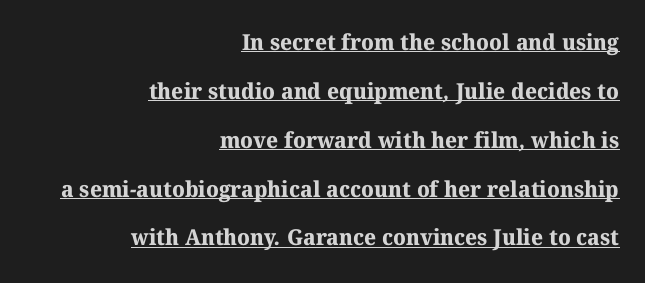
The image shows 22 px bold type; set right-aligned, loose line spacing (2.22x), normal letter spacing, underlined.
